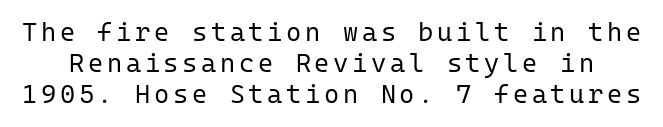
Q: Is the text bold? A: No.
Q: Is the text italic (slanted)? A: No, it is upright.
Q: Is the text underlined? A: No.
